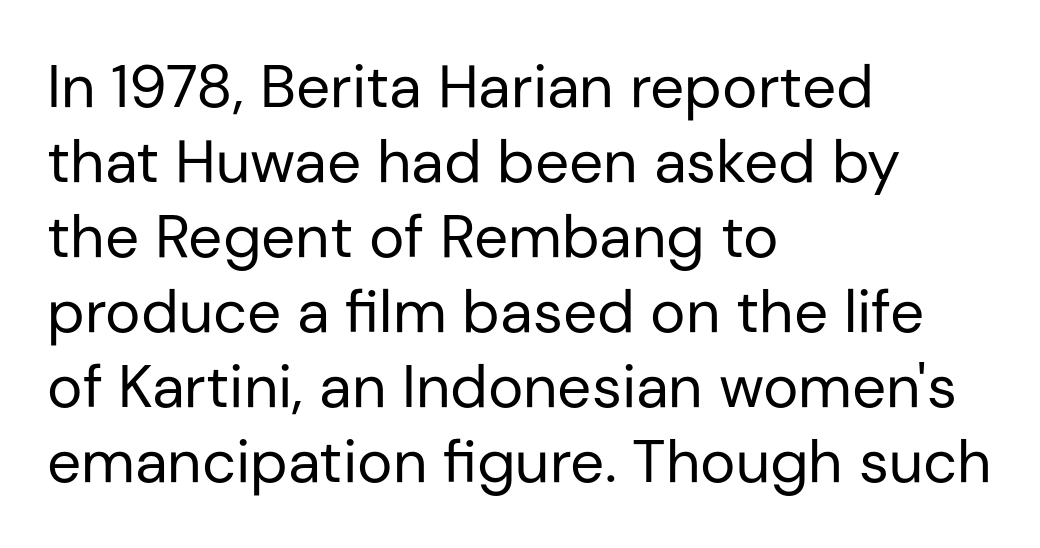
Q: Is the text bold? A: No.
Q: Is the text italic (slanted)? A: No, it is upright.
Q: Is the typeface a serif or a sans-serif typeface? A: Sans-serif.
Q: Is the text underlined? A: No.
Q: How is the paragraph aligned? A: Left-aligned.
Q: Is the spacing between letters normal or unusually wide? A: Normal.
Q: Is the spacing between lines tight, normal or loose? A: Normal.
Q: Width (condensed, normal, or wide)? A: Normal.
Q: Stroke contrast? A: Low.
Q: x-height? A: Medium.
Q: Monospaced? A: No.
